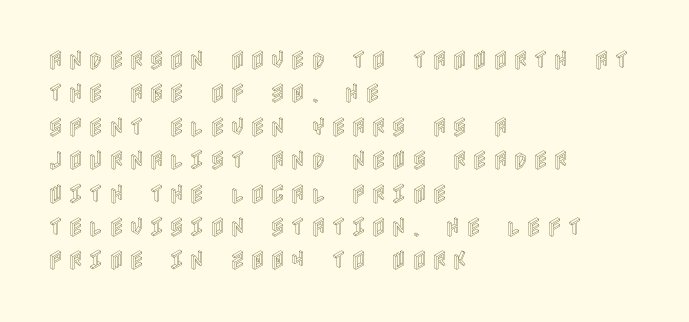
The image shows 21 px text type, upright; set left-aligned, normal line spacing (1.59x), unusually wide letter spacing (+0.23 em), not underlined.
